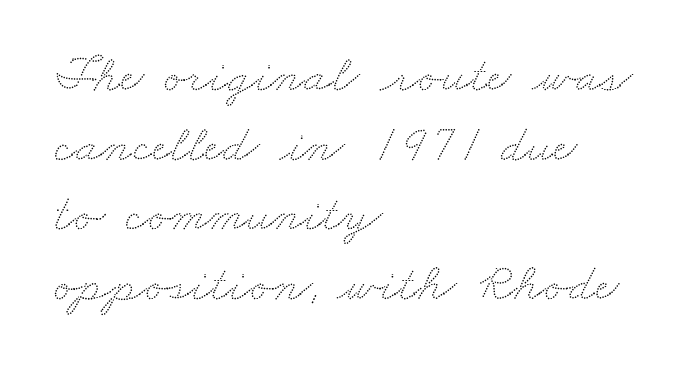
Q: Is the text underlined? A: No.
Q: How is the paragraph aligned? A: Left-aligned.
Q: Is the spacing between letters normal or unusually wide? A: Normal.
Q: Is the spacing between lines tight, normal or loose? A: Normal.
Q: Width (condensed, normal, or wide)? A: Wide.
Q: Stroke contrast? A: Low.
Q: x-height? A: Small.
Q: Monospaced? A: No.
